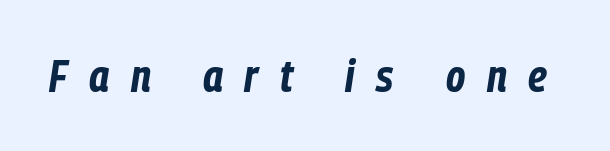
Observe the lean: these are italic letterforms. The strokes are fattened all the way to bold. Each word looks stretched out because of the extra space between its letters. Think of a printed novel: that variable character pitch is what you see here.
